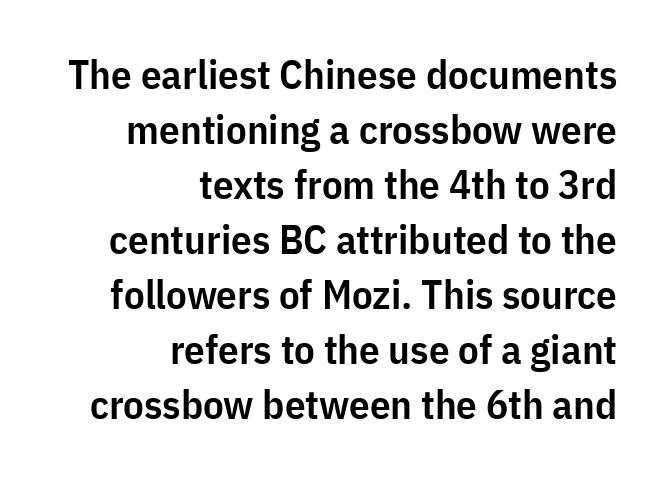
Q: Is the text bold? A: Semi-bold.
Q: Is the text italic (slanted)? A: No, it is upright.
Q: Is the typeface a serif or a sans-serif typeface? A: Sans-serif.
Q: Is the text underlined? A: No.
Q: How is the paragraph aligned? A: Right-aligned.
Q: Is the spacing between letters normal or unusually wide? A: Normal.
Q: Is the spacing between lines tight, normal or loose? A: Normal.
Q: Width (condensed, normal, or wide)? A: Condensed.
Q: Stroke contrast? A: Low.
Q: x-height? A: Medium.
Q: Monospaced? A: No.
